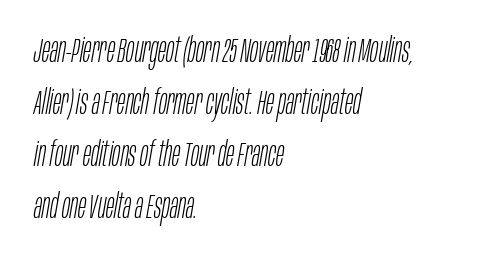
Q: Is the text bold? A: No.
Q: Is the text italic (slanted)? A: Yes, it leans right by about 10 degrees.
Q: Is the text underlined? A: No.
Q: How is the paragraph aligned? A: Left-aligned.
Q: Is the spacing between letters normal or unusually wide? A: Normal.
Q: Is the spacing between lines tight, normal or loose? A: Normal.
Q: Width (condensed, normal, or wide)? A: Condensed.
Q: Stroke contrast? A: Low.
Q: x-height? A: Large.
Q: Monospaced? A: No.
